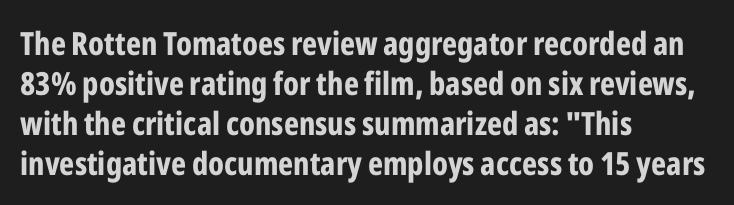
A typesetter would call this zero additional tracking. Compared with typical paragraphs, the rows here are spaced about the same. Nothing sits at the stroke ends, so this counts as sans-serif. Do the characters align in a grid? No, the font is proportional.
